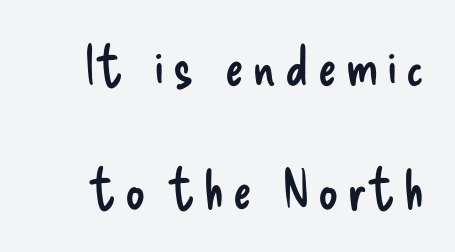
{"serif": "no", "italic": "no", "bold": "no", "weight": "regular", "width": "condensed", "stroke_contrast": "low", "x_height": "small", "monospaced": "no", "underline": "no", "line_spacing": "loose", "line_spacing_ratio": 2.24, "glyph_px": 55}
